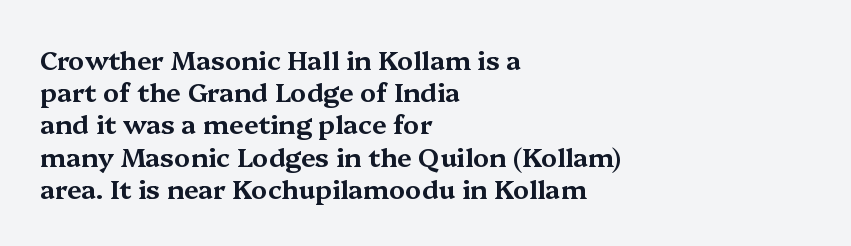
The image shows 26 px text type, upright; set left-aligned, line spacing 1.24x, normal letter spacing, not underlined.
